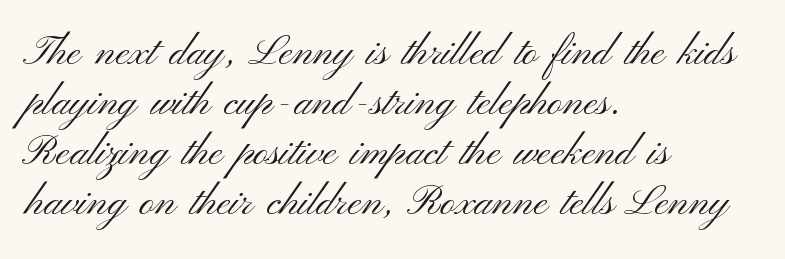
{"serif": "no", "bold": "no", "weight": "light", "width": "wide", "stroke_contrast": "medium", "x_height": "small", "monospaced": "no", "underline": "no", "align": "left", "line_spacing_ratio": 1.22, "letter_spacing": "normal", "letter_spacing_em": 0.0, "glyph_px": 41}
